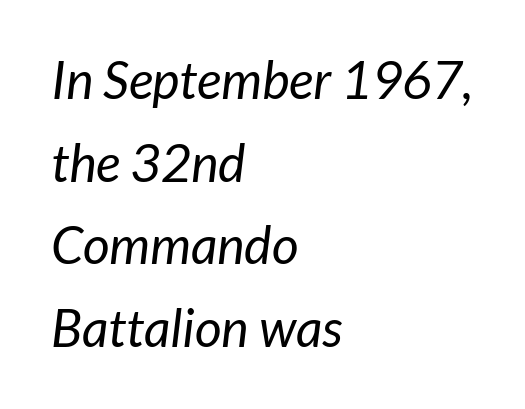
The letterforms sit shoulder to shoulder at normal distance. Words float on clear page, feet unadorned. To sum up the face: it is a sans, with no serifs. Nothing heavy about these letters — not bold at all. Here the designer chose a conventional face with non-uniform glyph widths.
